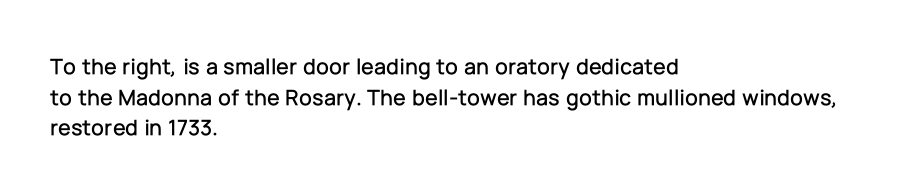
Q: Is the text italic (slanted)? A: No, it is upright.
Q: Is the text underlined? A: No.
Q: How is the paragraph aligned? A: Left-aligned.
Q: Is the spacing between letters normal or unusually wide? A: Normal.
Q: Is the spacing between lines tight, normal or loose? A: Normal.
